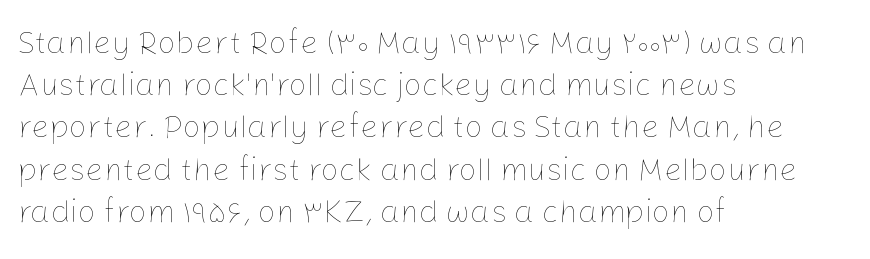
Each letter keeps its own natural width here, so spacing adapts to shape. A clean baseline with only descenders dipping below it. The text block is weighted toward the left margin, trailing off unevenly rightward. The lines sit at an ordinary, default distance from one another.
